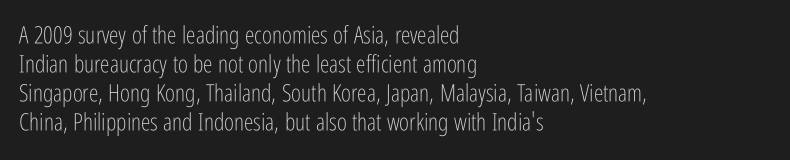
The image shows 24 px text type, upright; set left-aligned, line spacing 1.21x, normal letter spacing, not underlined.
